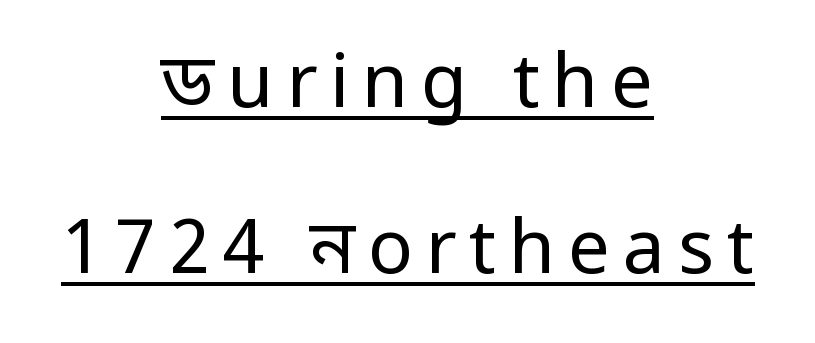
{"serif": "no", "italic": "no", "bold": "no", "weight": "regular", "width": "condensed", "stroke_contrast": "low", "x_height": "large", "monospaced": "no", "underline": "yes", "align": "center", "line_spacing": "loose", "line_spacing_ratio": 2.22, "glyph_px": 75}
